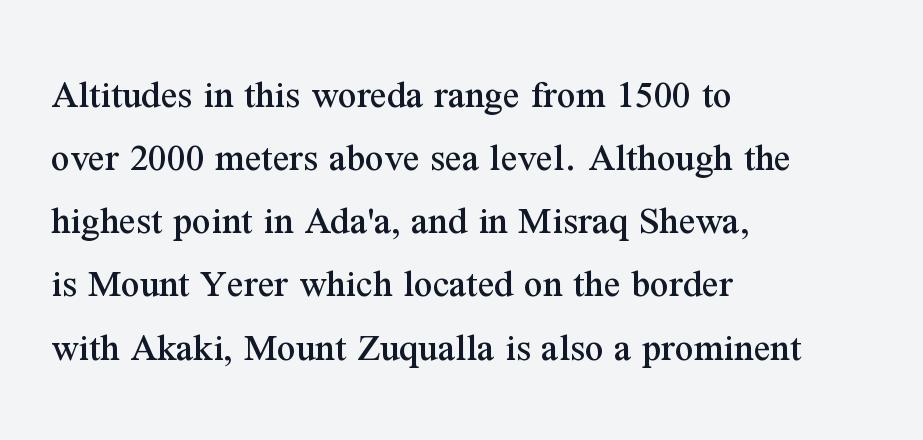
Q: Is the text italic (slanted)? A: No, it is upright.
Q: Is the typeface a serif or a sans-serif typeface? A: Serif.
Q: Is the text underlined? A: No.
Q: How is the paragraph aligned? A: Left-aligned.
Q: Is the spacing between letters normal or unusually wide? A: Normal.
Q: Is the spacing between lines tight, normal or loose? A: Normal.
Q: Width (condensed, normal, or wide)? A: Normal.
Q: Stroke contrast? A: Medium.
Q: x-height? A: Medium.
Q: Monospaced? A: No.
